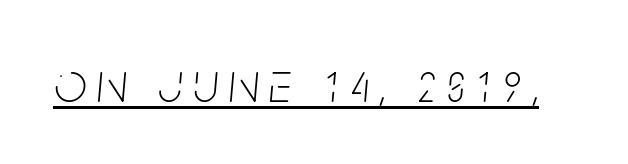
The image shows 57 px thin, condensed type, italic (leaning right); set underlined; low stroke contrast and a large x-height.
